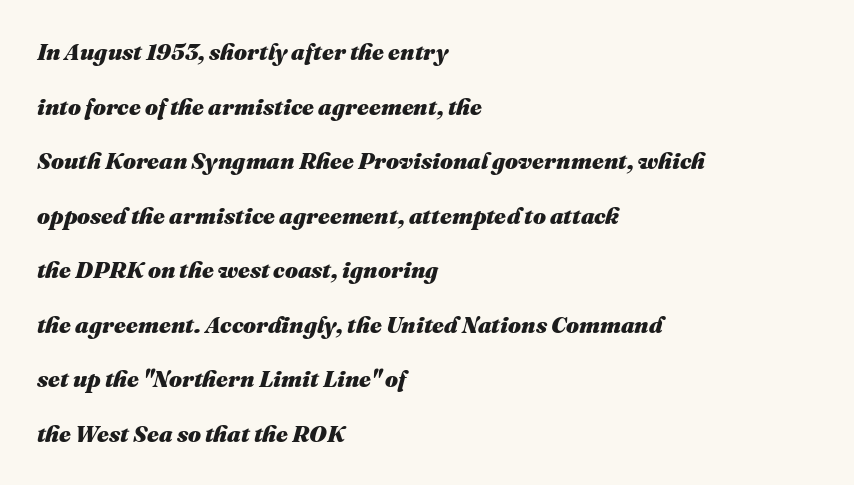
{"italic": "yes", "lean": "right", "slant_degrees": 16, "bold": "yes", "underline": "no", "align": "left", "line_spacing": "loose", "line_spacing_ratio": 2.37, "letter_spacing": "normal", "letter_spacing_em": 0.0, "glyph_px": 23}
